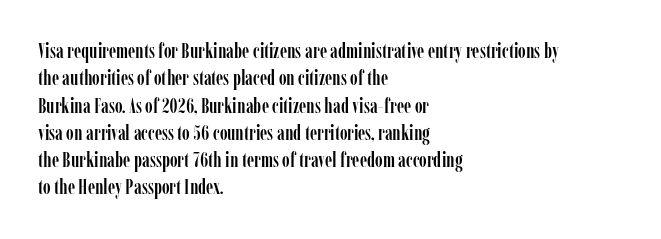
Q: Is the text italic (slanted)? A: No, it is upright.
Q: Is the text underlined? A: No.
Q: How is the paragraph aligned? A: Left-aligned.
Q: Is the spacing between letters normal or unusually wide? A: Normal.
Q: Is the spacing between lines tight, normal or loose? A: Normal.
